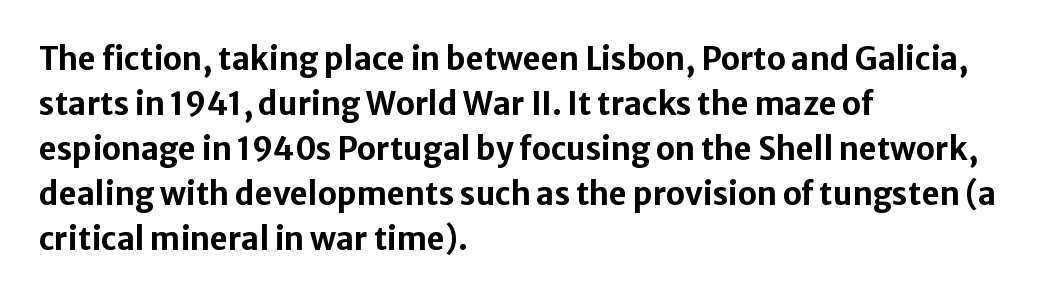
{"serif": "no", "italic": "no", "bold": "yes", "weight": "bold", "width": "normal", "stroke_contrast": "low", "x_height": "medium", "monospaced": "no", "underline": "no", "align": "left", "line_spacing": "normal", "line_spacing_ratio": 1.45, "letter_spacing": "normal", "letter_spacing_em": 0.0, "glyph_px": 31}
